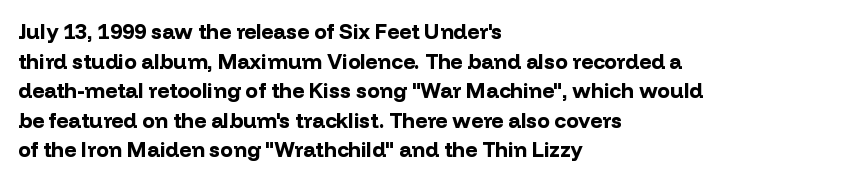
{"italic": "no", "bold": "yes", "underline": "no", "align": "left", "line_spacing": "normal", "line_spacing_ratio": 1.41, "letter_spacing": "normal", "letter_spacing_em": 0.0, "glyph_px": 21}
